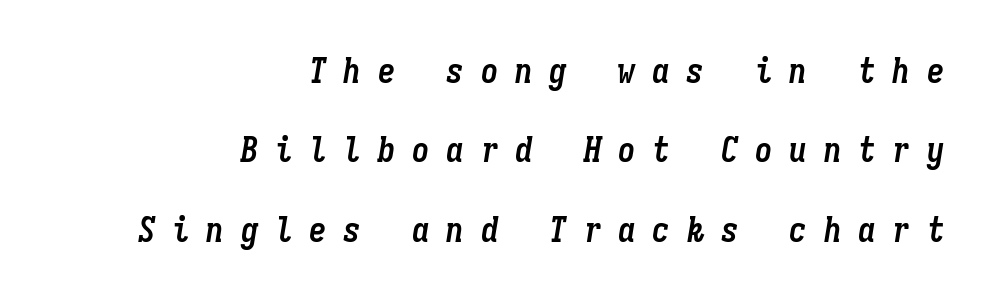
{"italic": "yes", "lean": "right", "slant_degrees": 9, "bold": "yes", "weight": "semibold", "width": "condensed", "stroke_contrast": "low", "x_height": "medium", "monospaced": "yes", "underline": "no", "align": "right", "line_spacing": "loose", "line_spacing_ratio": 2.27, "letter_spacing": "wide", "letter_spacing_em": 0.48, "glyph_px": 35}
